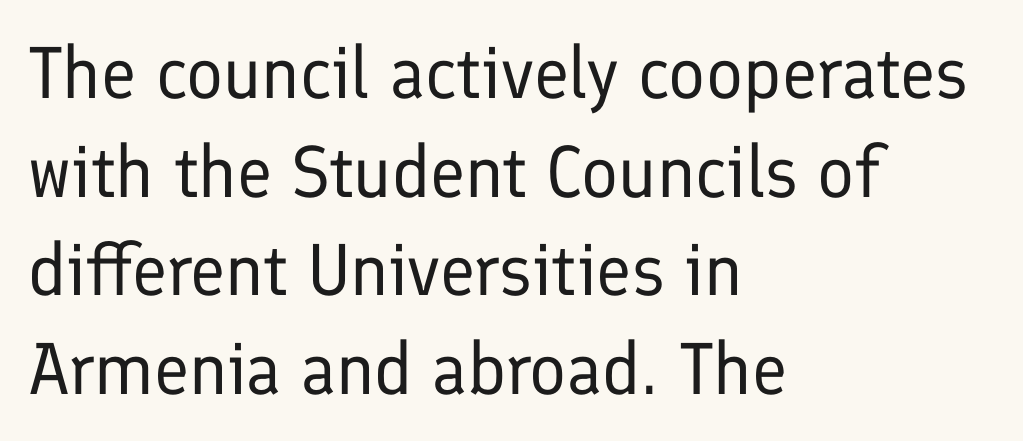
Honestly, there is no underline to notice here at all. In terms of leading, this rendering sits right in the middle. Casual observation: everything's shoved over to the left. Regarding serifs, this sample does without them. The letters advance in unequal steps, a hallmark of proportional type. Standard letterfit; no display-style spreading of the glyphs.
